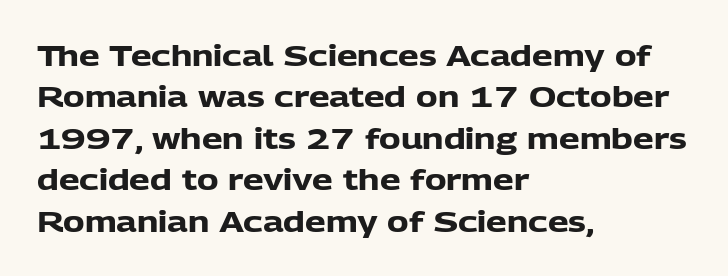
Q: Is the text bold? A: Yes.
Q: Is the text italic (slanted)? A: No, it is upright.
Q: Is the typeface a serif or a sans-serif typeface? A: Sans-serif.
Q: Is the text underlined? A: No.
Q: How is the paragraph aligned? A: Left-aligned.
Q: Is the spacing between letters normal or unusually wide? A: Normal.
Q: Is the spacing between lines tight, normal or loose? A: Normal.
Q: Width (condensed, normal, or wide)? A: Normal.
Q: Stroke contrast? A: Low.
Q: x-height? A: Medium.
Q: Monospaced? A: No.
